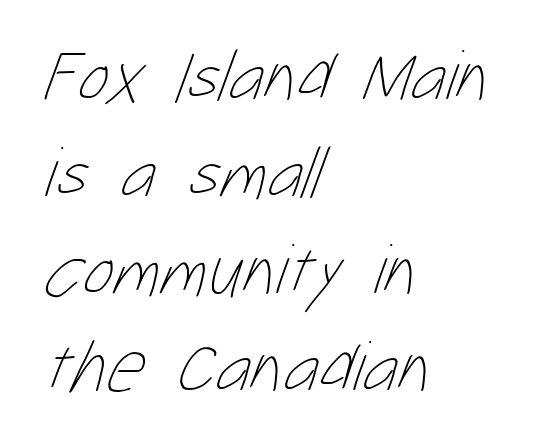
{"bold": "no", "weight": "thin", "width": "condensed", "stroke_contrast": "low", "x_height": "medium", "monospaced": "no", "underline": "no", "align": "left", "line_spacing": "normal", "line_spacing_ratio": 1.33, "letter_spacing": "normal", "letter_spacing_em": 0.0, "glyph_px": 73}
